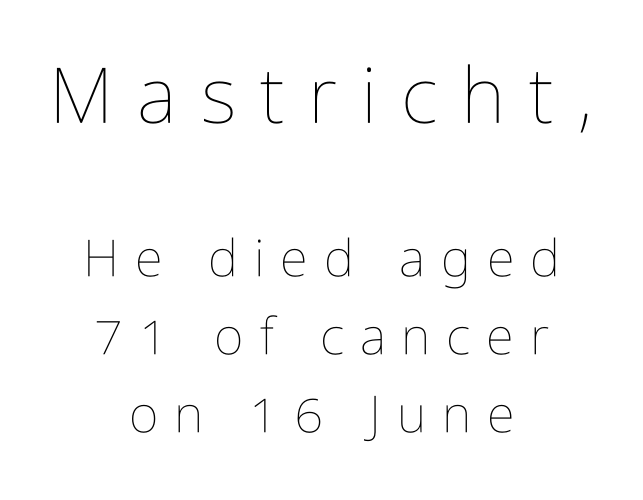
{"italic": "no", "bold": "no", "weight": "thin", "width": "condensed", "stroke_contrast": "low", "x_height": "medium", "monospaced": "no", "underline": "no", "align": "center", "line_spacing": "normal", "line_spacing_ratio": 1.53, "letter_spacing": "wide", "letter_spacing_em": 0.31, "larger_block": "first", "size_ratio": 1.51, "glyph_px": 77}
